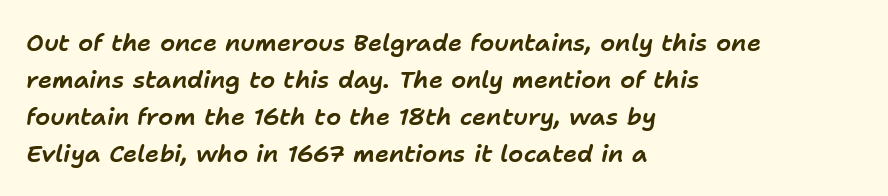
Q: Is the text italic (slanted)? A: Yes, it leans right by about 11 degrees.
Q: Is the text underlined? A: No.
Q: How is the paragraph aligned? A: Left-aligned.
Q: Is the spacing between letters normal or unusually wide? A: Normal.
Q: Is the spacing between lines tight, normal or loose? A: Normal.
